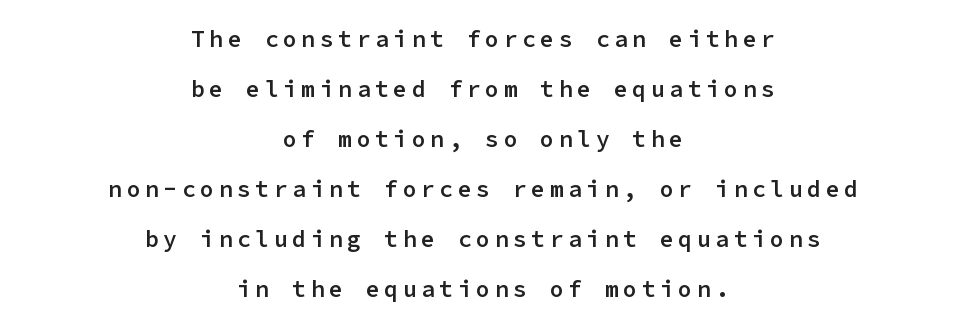
The image shows 23 px text type, upright; set centered, loose line spacing (2.17x), unusually wide letter spacing (+0.2 em), not underlined.
